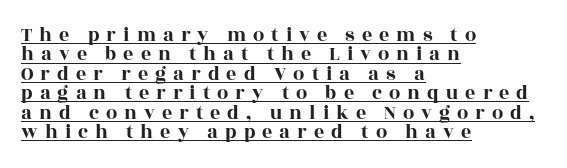
{"italic": "no", "underline": "yes", "align": "left", "line_spacing": "tight", "line_spacing_ratio": 0.97, "letter_spacing": "wide", "letter_spacing_em": 0.35, "glyph_px": 20}
